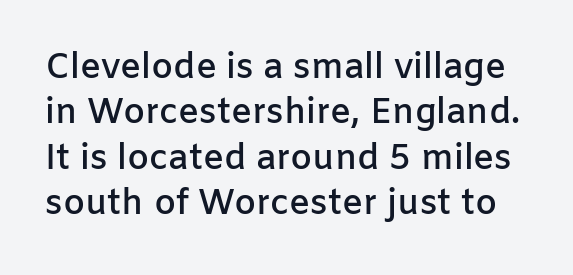
Vertical strokes here are truly vertical. Underline: absent. You can tell from the bare stems that sans-serif type was used. Firm but not heavy-handed strokes: this text is semibold.
